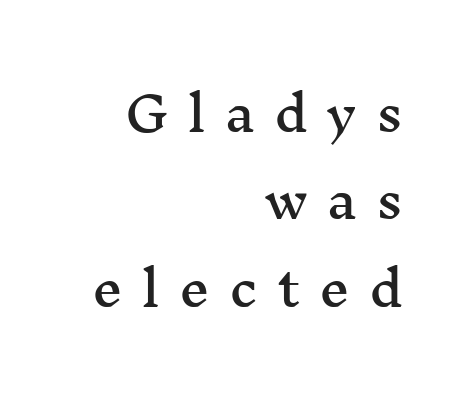
{"serif": "yes", "italic": "no", "width": "wide", "stroke_contrast": "medium", "x_height": "medium", "monospaced": "no", "underline": "no", "align": "right", "line_spacing_ratio": 1.82, "letter_spacing": "wide", "letter_spacing_em": 0.4, "glyph_px": 48}
